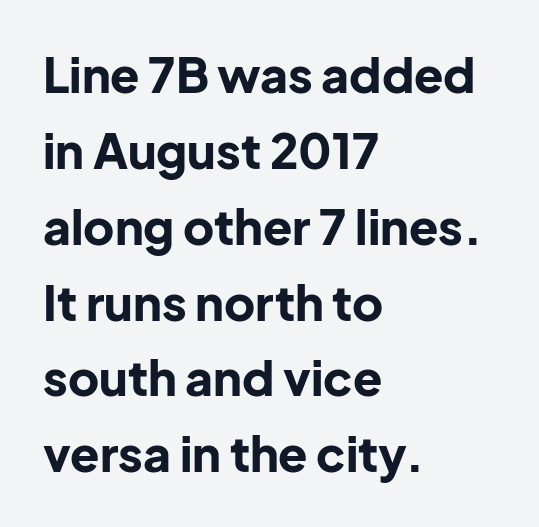
The image shows 48 px bold sans-serif type, upright; set left-aligned, normal line spacing (1.58x), normal letter spacing, not underlined; low stroke contrast and a medium x-height.
